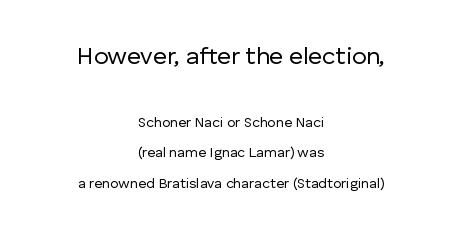
The rendering uses a large line-height, opening up the rows. The strokes carry an ordinary text weight at most. Compare the two chunks: the upper has the greater cap height. These lines stack symmetrically, like a column narrowing and widening about its center. This rendering leaves character spacing at its baseline value.
